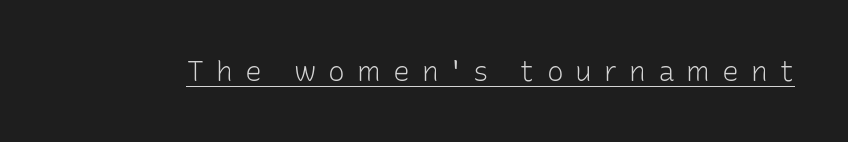
You can see a thin bar hugging the bottom of the glyphs. Letter spacing: wide. Stems and bowls with no extra thickness — not bold. Each letter keeps its own natural width here, so spacing adapts to shape. You can tell from the bare stems that sans-serif type was used. The font's upright variant was chosen for this text.
